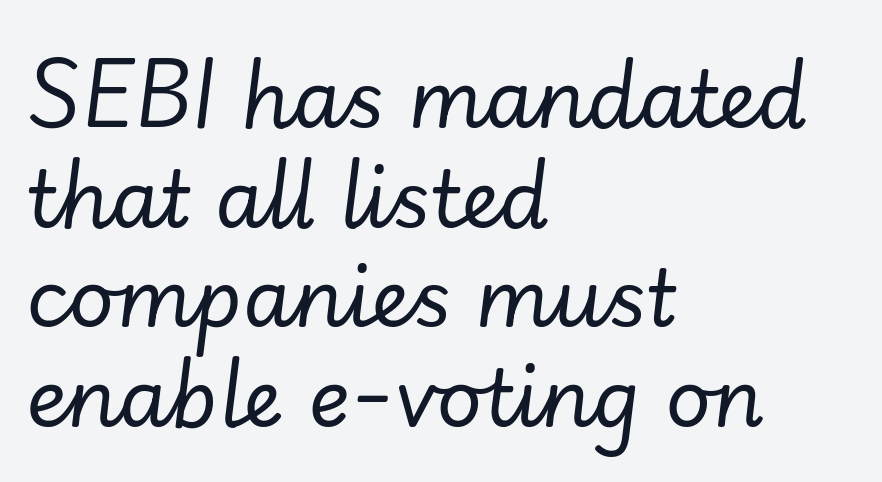
The paragraph shown leans on its left margin. Students, observe: this is what conventionally led text looks like. Is this a fixed-width face? No — the glyphs have proportional, varying widths. Italic? Definitely — the glyphs are oblique.
